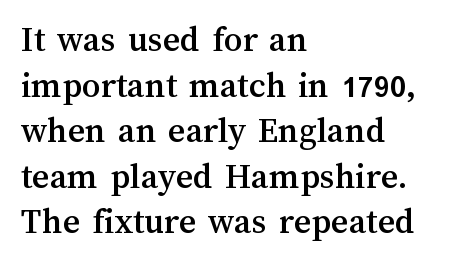
The image shows 37 px text type, upright; set left-aligned, line spacing 1.23x, normal letter spacing, not underlined; medium stroke contrast and a medium x-height.
